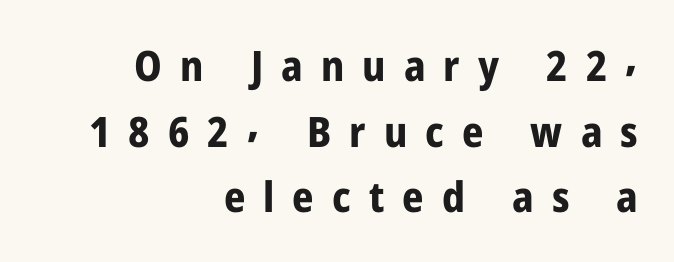
What's the leading like? Ordinary, nothing unusual. The typography opts for an upright posture over an oblique one. The passage shown is typeset with a sans-serif family. Heavy-handed strokes throughout: this text is bold.
